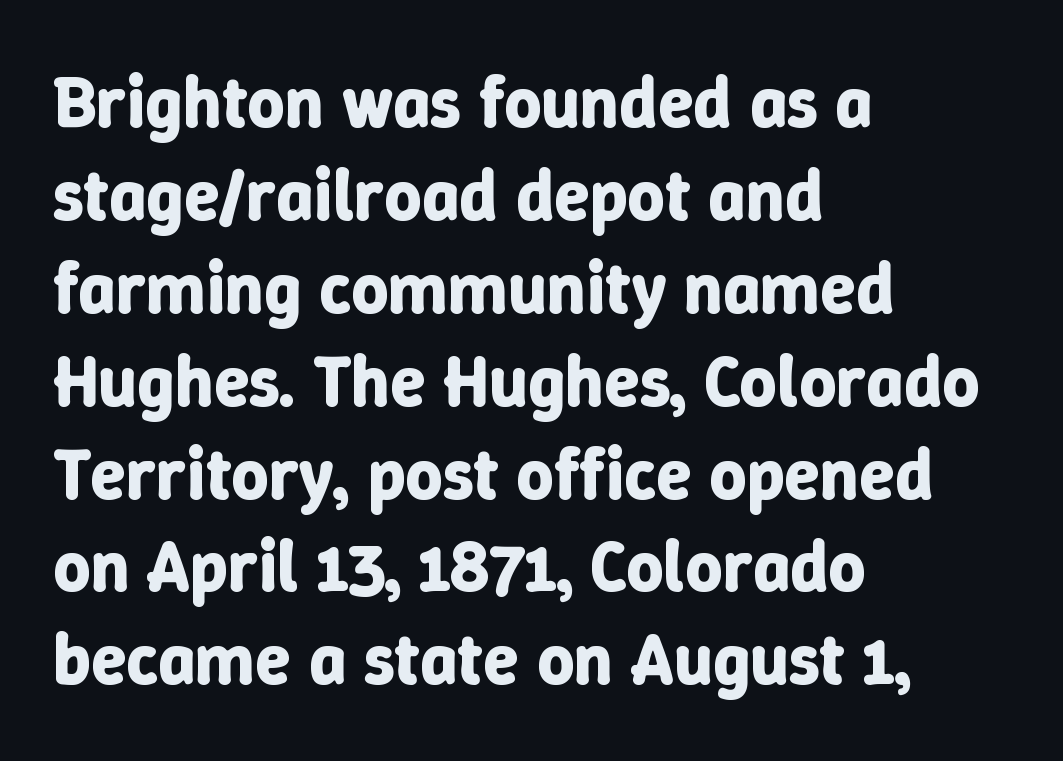
The image shows 72 px bold type, upright; set left-aligned, normal line spacing (1.29x), normal letter spacing, not underlined; low stroke contrast and a medium x-height.
